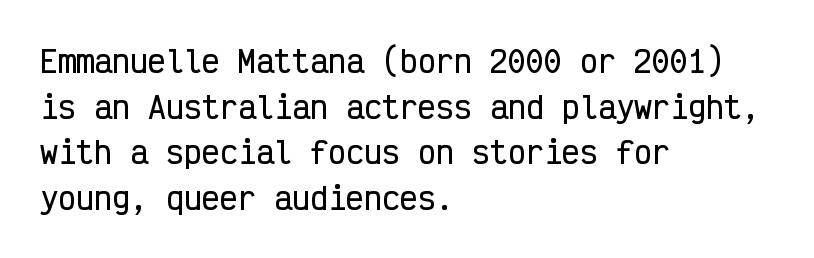
Q: Is the text italic (slanted)? A: No, it is upright.
Q: Is the typeface a serif or a sans-serif typeface? A: Sans-serif.
Q: Is the text underlined? A: No.
Q: How is the paragraph aligned? A: Left-aligned.
Q: Is the spacing between letters normal or unusually wide? A: Normal.
Q: Is the spacing between lines tight, normal or loose? A: Normal.
Q: Width (condensed, normal, or wide)? A: Condensed.
Q: Stroke contrast? A: Low.
Q: x-height? A: Medium.
Q: Monospaced? A: Yes.
